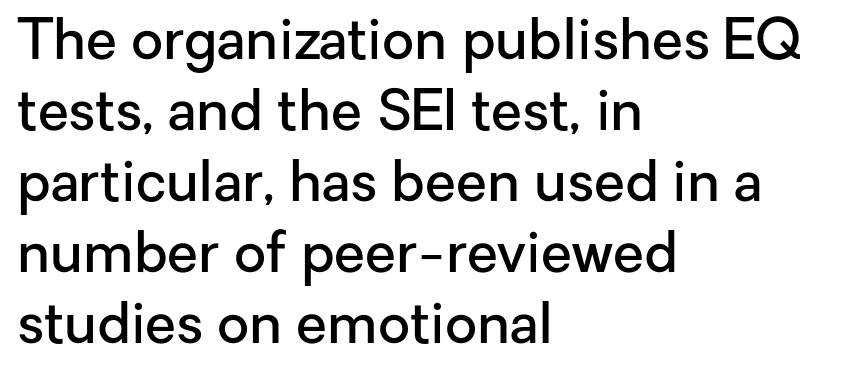
The rows are spaced the way most documents space them. Default kerning and tracking; the words read as compact shapes. The rag falls on the right side of this text block. The face used here is a semibold: visibly heavier than regular, lighter than bold. This sample uses an upright cut, with every glyph sitting square on the baseline. This sample has the flowing, uneven cadence of proportional lettering.
